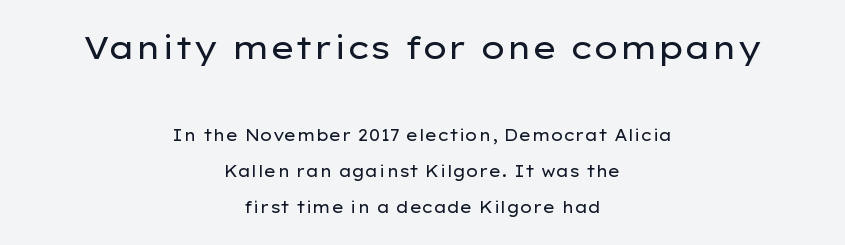
Q: Is the text bold? A: No.
Q: Is the text italic (slanted)? A: No, it is upright.
Q: Is the typeface a serif or a sans-serif typeface? A: Sans-serif.
Q: Is the text underlined? A: No.
Q: How is the paragraph aligned? A: Centered.
Q: Is the spacing between letters normal or unusually wide? A: Normal.
Q: Is the spacing between lines tight, normal or loose? A: Loose.
Q: Which block of text is set in a larger size, the first (top) or the second (bottom)? A: The first (top) one.
Q: Width (condensed, normal, or wide)? A: Wide.
Q: Stroke contrast? A: Low.
Q: x-height? A: Medium.
Q: Monospaced? A: No.
